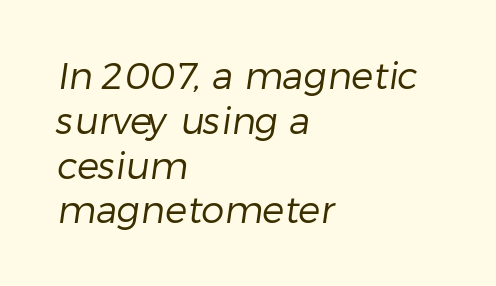
Q: Is the text bold? A: No.
Q: Is the typeface a serif or a sans-serif typeface? A: Sans-serif.
Q: Is the text underlined? A: No.
Q: How is the paragraph aligned? A: Left-aligned.
Q: Is the spacing between letters normal or unusually wide? A: Normal.
Q: Width (condensed, normal, or wide)? A: Normal.
Q: Stroke contrast? A: Low.
Q: x-height? A: Medium.
Q: Monospaced? A: No.
